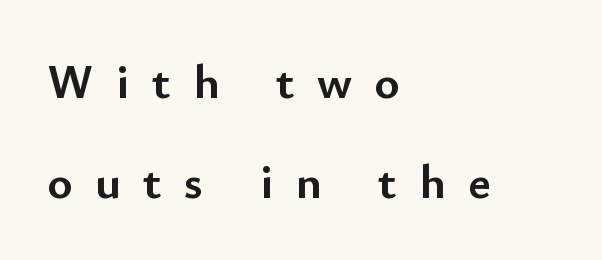
The letters stand straight up with perfectly vertical stems. Each word looks stretched out because of the extra space between its letters. Regarding leading, the lines here are spaced well apart. Reading down the block, your eye returns to a fixed left position each line. Type style note: lacks serifs. Chunky letters — that's bold for sure.
